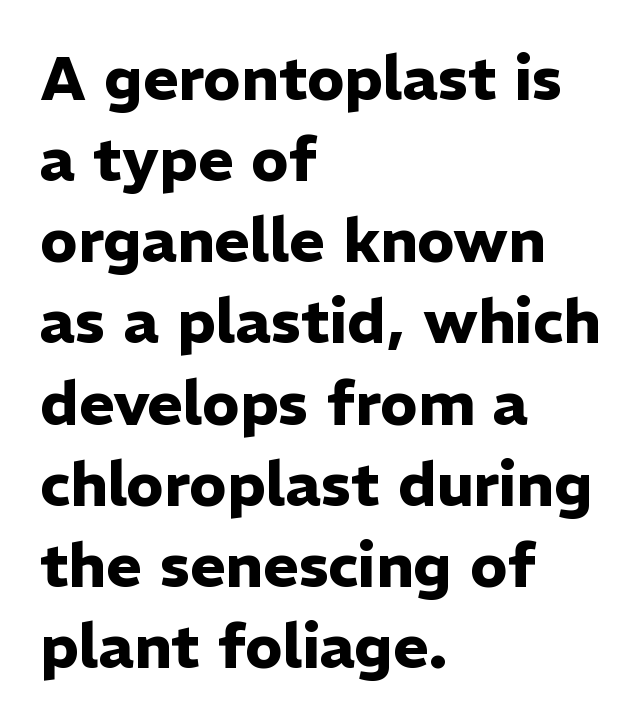
{"serif": "no", "italic": "no", "bold": "yes", "weight": "heavy", "width": "normal", "stroke_contrast": "low", "x_height": "medium", "monospaced": "no", "underline": "no", "align": "left", "line_spacing": "normal", "line_spacing_ratio": 1.33, "letter_spacing": "normal", "letter_spacing_em": 0.0, "glyph_px": 61}
